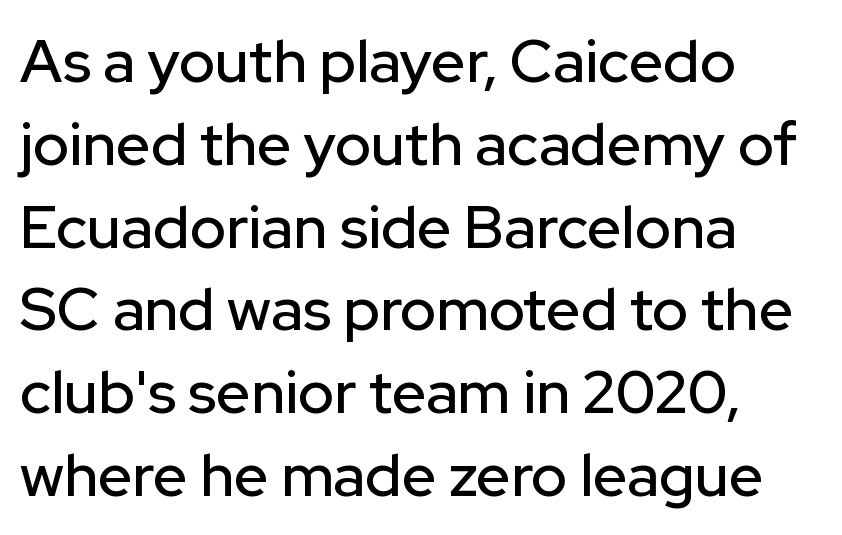
Q: Is the text italic (slanted)? A: No, it is upright.
Q: Is the typeface a serif or a sans-serif typeface? A: Sans-serif.
Q: Is the text underlined? A: No.
Q: How is the paragraph aligned? A: Left-aligned.
Q: Is the spacing between letters normal or unusually wide? A: Normal.
Q: Is the spacing between lines tight, normal or loose? A: Normal.
Q: Width (condensed, normal, or wide)? A: Normal.
Q: Stroke contrast? A: Low.
Q: x-height? A: Medium.
Q: Monospaced? A: No.
